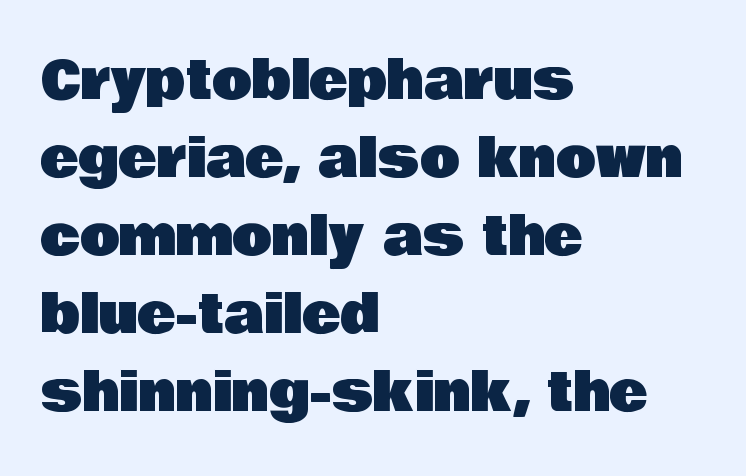
Does the leading feel generous? No, just average. Rule under the text: the space is simply empty. If you drew a ruler down the left edge, every line would touch it. Font category for this specimen: sans-serif.
